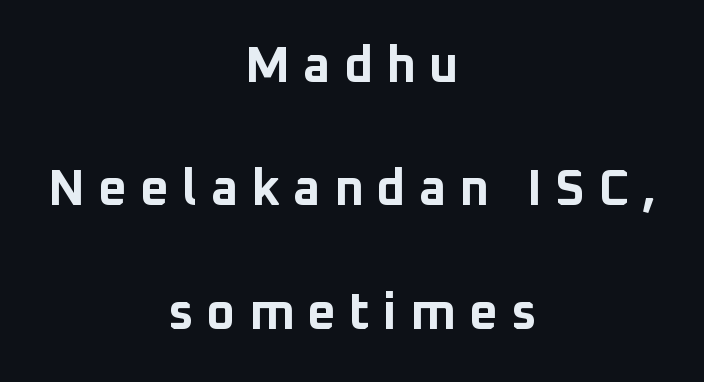
{"serif": "no", "italic": "no", "bold": "yes", "weight": "bold", "width": "normal", "stroke_contrast": "low", "x_height": "medium", "monospaced": "no", "underline": "no", "align": "center", "line_spacing": "loose", "line_spacing_ratio": 2.47, "letter_spacing": "wide", "letter_spacing_em": 0.26, "glyph_px": 50}
